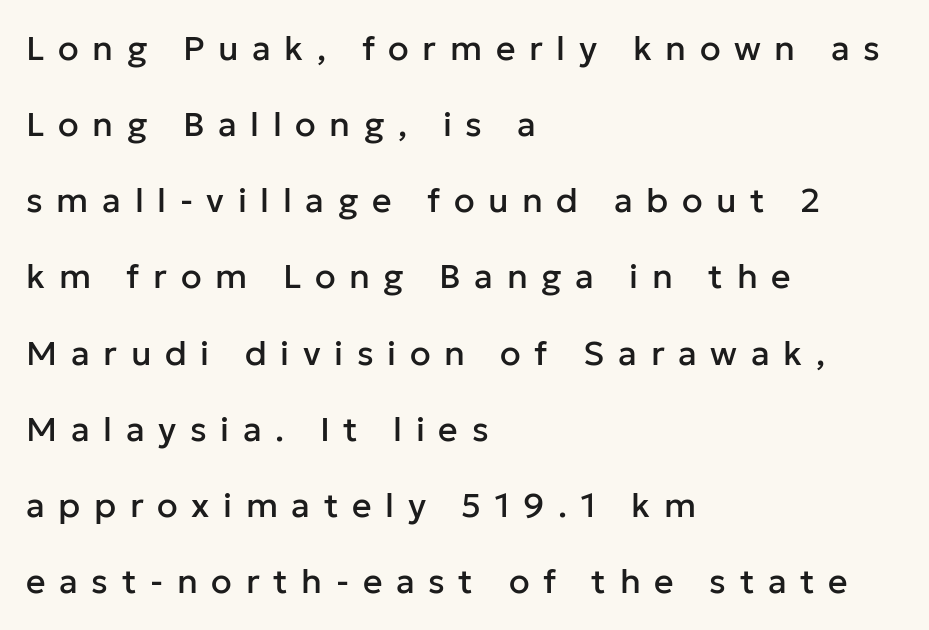
You can tell it's not italic because the verticals are truly vertical. Each letter keeps its own natural width here, so spacing adapts to shape. Caption: multi-line text, flush left, ragged right. Any mark beneath the type? The region is blank. Typographically, this falls in the sans-serif category. Loosely led — the rows are spread out.
